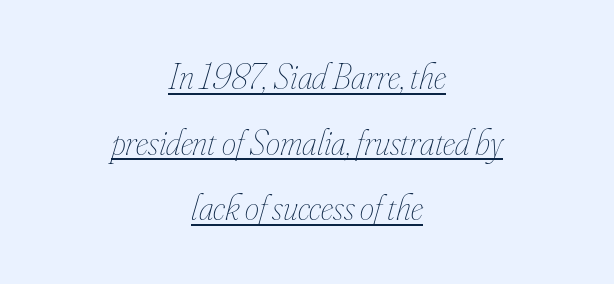
Q: Is the text bold? A: No.
Q: Is the text italic (slanted)? A: Yes, it leans right by about 16 degrees.
Q: Is the text underlined? A: Yes.
Q: How is the paragraph aligned? A: Centered.
Q: Is the spacing between letters normal or unusually wide? A: Normal.
Q: Width (condensed, normal, or wide)? A: Condensed.
Q: Stroke contrast? A: Low.
Q: x-height? A: Small.
Q: Monospaced? A: No.
